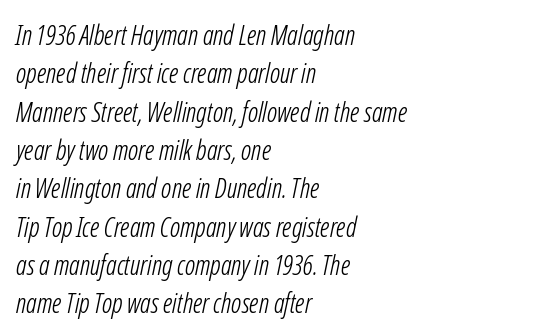
The image shows 27 px text type; set left-aligned, normal line spacing (1.42x), normal letter spacing, not underlined.
